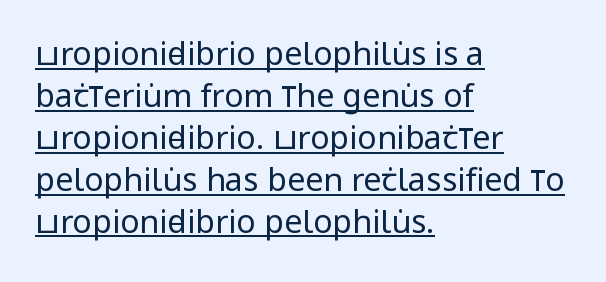
The image shows 32 px regular-weight, condensed sans-serif type, upright; set left-aligned, normal line spacing (1.31x), normal letter spacing, underlined; low stroke contrast and a large x-height.
